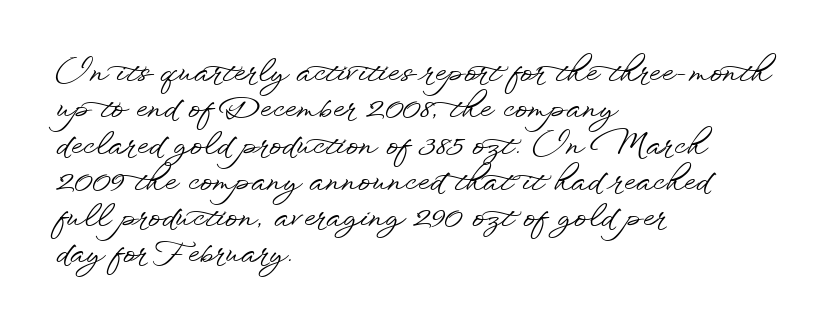
This sample is left-justified, so line endings fall wherever the words run out. Font category for this specimen: sans-serif. Nobody touched the tracking dial on this one. Do the characters align in a grid? No, the font is proportional. Check the space under the baseline: it is left empty.
